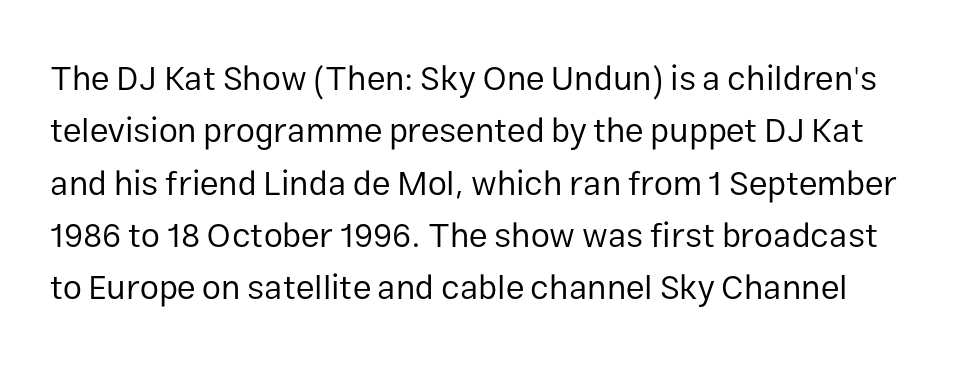
{"serif": "no", "italic": "no", "bold": "no", "weight": "regular", "width": "normal", "stroke_contrast": "low", "x_height": "medium", "monospaced": "no", "underline": "no", "line_spacing": "normal", "line_spacing_ratio": 1.54, "letter_spacing": "normal", "letter_spacing_em": 0.0, "glyph_px": 34}
